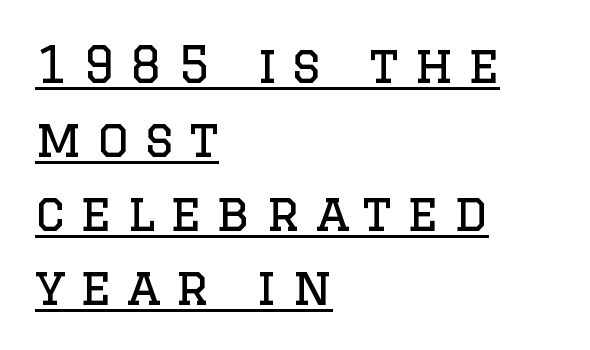
These lines have a slow, spaced-out rhythm from letter to letter. Letterform terminals end in serifs throughout the passage. The typesetter has applied underlining to the passage shown. The passage shown stacks its lines at a standard gap. Think of a printed novel: that variable character pitch is what you see here. The rendering anchors every line to the left-hand side.
